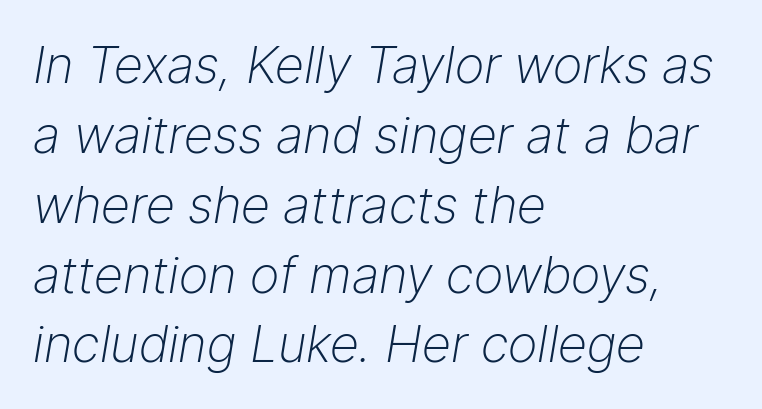
The image shows 51 px light type, italic (leaning right); set left-aligned, normal line spacing (1.37x), normal letter spacing, not underlined; low stroke contrast and a medium x-height.
